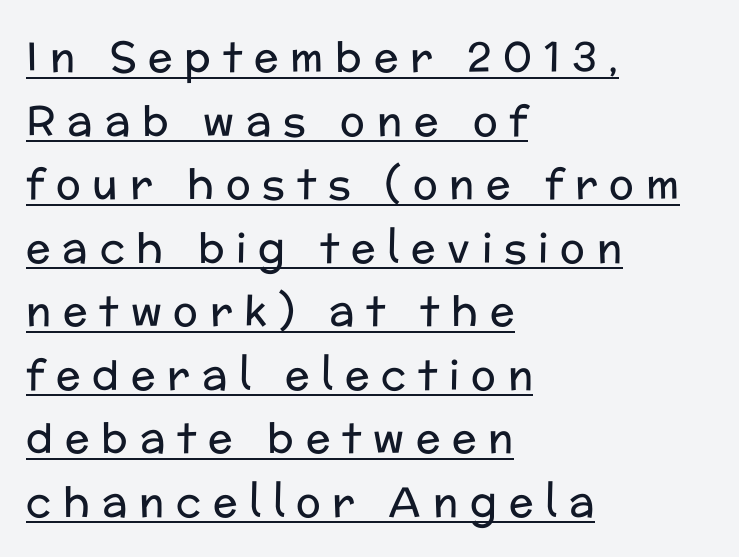
Somebody hit Ctrl+U on this one — the words are underlined. There is plenty of visible air inserted between adjacent glyphs. In terms of leading, this rendering sits right in the middle. The lettering holds an erect, upright posture throughout.
